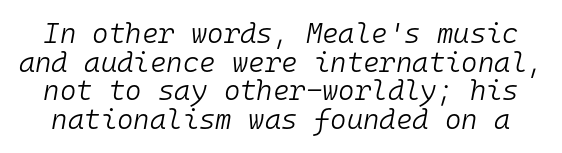
The image shows 28 px light type, italic (leaning right), monospaced; set tight line spacing (1.02x), normal letter spacing, not underlined; low stroke contrast and a medium x-height.
